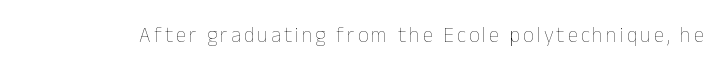
{"italic": "no", "bold": "no", "underline": "no", "glyph_px": 21}
